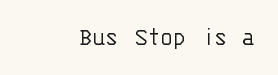
Q: Is the text bold? A: No.
Q: Is the text italic (slanted)? A: No, it is upright.
Q: Is the typeface a serif or a sans-serif typeface? A: Sans-serif.
Q: Is the text underlined? A: No.
Q: Is the spacing between letters normal or unusually wide? A: Normal.
Q: Width (condensed, normal, or wide)? A: Normal.
Q: Stroke contrast? A: Low.
Q: x-height? A: Large.
Q: Monospaced? A: Yes.
